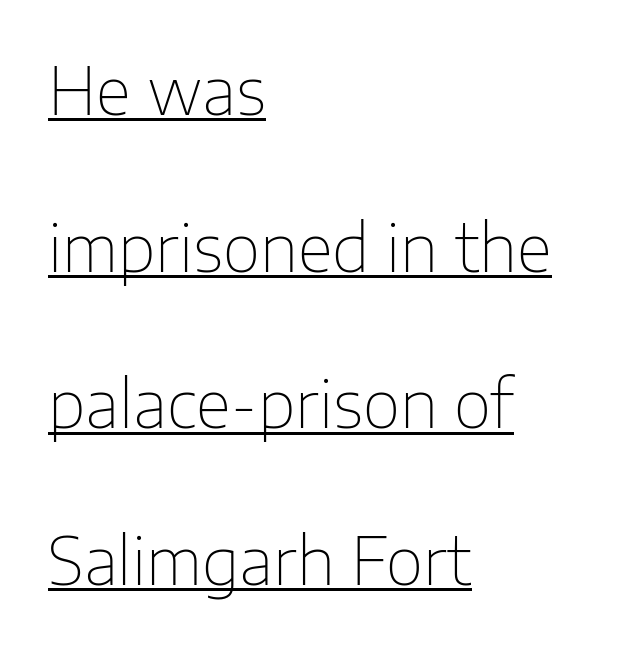
The image shows 65 px thin sans-serif type, upright; set left-aligned, loose line spacing (2.41x), normal letter spacing, underlined; low stroke contrast and a medium x-height.
